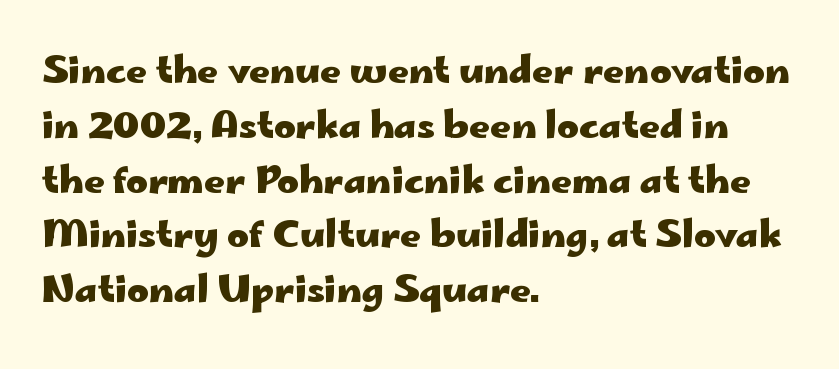
The rendering uses a bold face; every stroke is thick and dark. This sample uses plain, unmodified letter spacing. Regarding serifs, this sample does without them. In terms of posture, this sample is upright. Quick note: underline off. Note the varied advance widths — an 'i' is clearly narrower than an 'm'.
